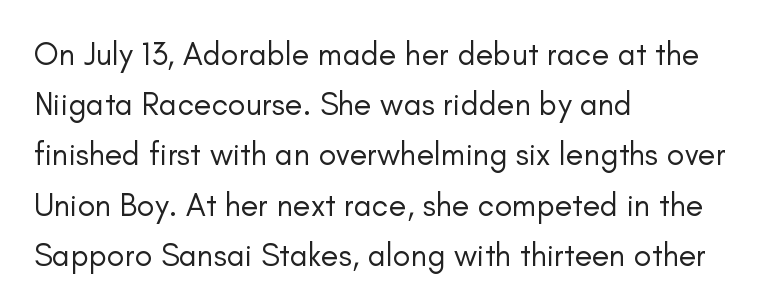
Q: Is the text bold? A: No.
Q: Is the text italic (slanted)? A: No, it is upright.
Q: Is the typeface a serif or a sans-serif typeface? A: Sans-serif.
Q: Is the text underlined? A: No.
Q: How is the paragraph aligned? A: Left-aligned.
Q: Is the spacing between letters normal or unusually wide? A: Normal.
Q: Is the spacing between lines tight, normal or loose? A: Normal.
Q: Width (condensed, normal, or wide)? A: Normal.
Q: Stroke contrast? A: Low.
Q: x-height? A: Small.
Q: Monospaced? A: No.
